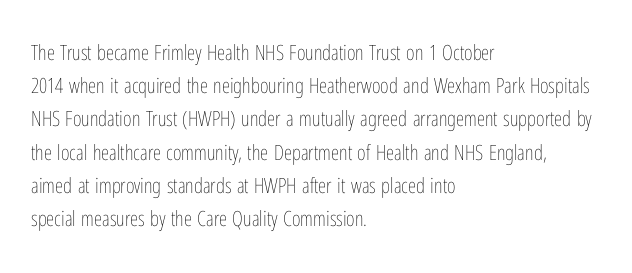
{"italic": "no", "bold": "no", "underline": "no", "align": "left", "line_spacing": "normal", "line_spacing_ratio": 1.58, "letter_spacing": "normal", "letter_spacing_em": 0.0, "glyph_px": 21}
